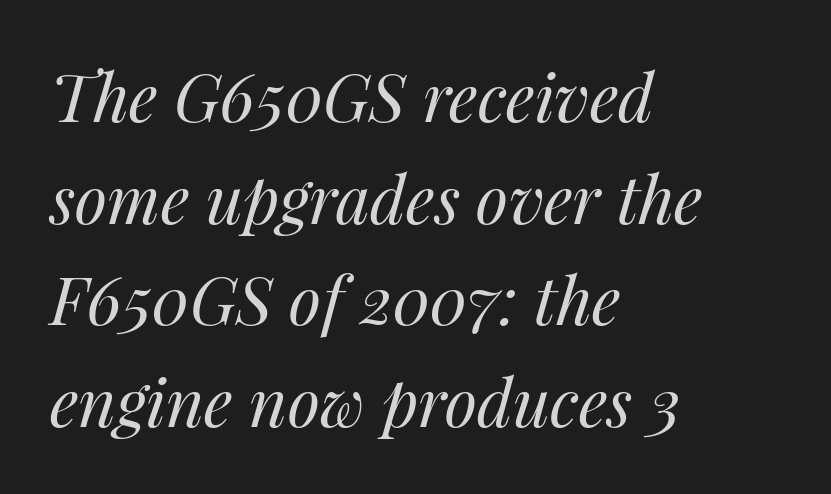
{"italic": "yes", "lean": "right", "slant_degrees": 14, "bold": "no", "weight": "regular", "width": "normal", "stroke_contrast": "medium", "x_height": "medium", "monospaced": "no", "underline": "no", "align": "left", "line_spacing": "normal", "line_spacing_ratio": 1.54, "letter_spacing": "normal", "letter_spacing_em": 0.0, "glyph_px": 66}
